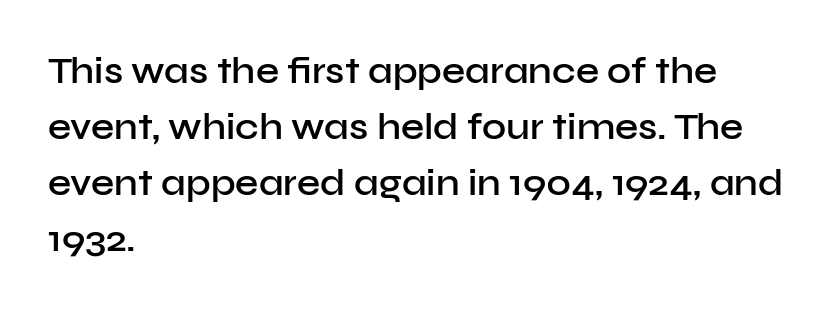
Q: Is the text bold? A: Semi-bold.
Q: Is the text italic (slanted)? A: No, it is upright.
Q: Is the typeface a serif or a sans-serif typeface? A: Sans-serif.
Q: Is the text underlined? A: No.
Q: How is the paragraph aligned? A: Left-aligned.
Q: Is the spacing between letters normal or unusually wide? A: Normal.
Q: Is the spacing between lines tight, normal or loose? A: Normal.
Q: Width (condensed, normal, or wide)? A: Normal.
Q: Stroke contrast? A: Low.
Q: x-height? A: Medium.
Q: Monospaced? A: No.
